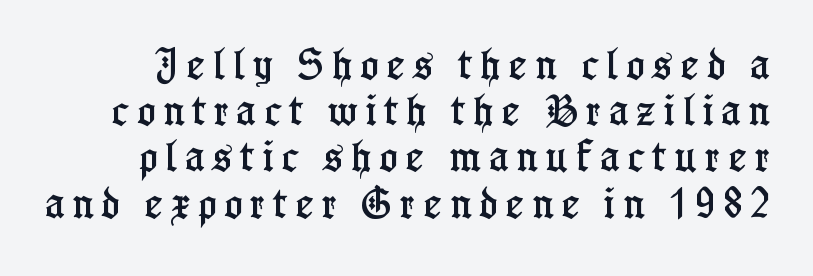
Q: Is the text italic (slanted)? A: No, it is upright.
Q: Is the typeface a serif or a sans-serif typeface? A: Serif.
Q: Is the text underlined? A: No.
Q: Is the spacing between letters normal or unusually wide? A: Unusually wide.
Q: Is the spacing between lines tight, normal or loose? A: Normal.
Q: Width (condensed, normal, or wide)? A: Condensed.
Q: Stroke contrast? A: Low.
Q: x-height? A: Medium.
Q: Monospaced? A: No.
